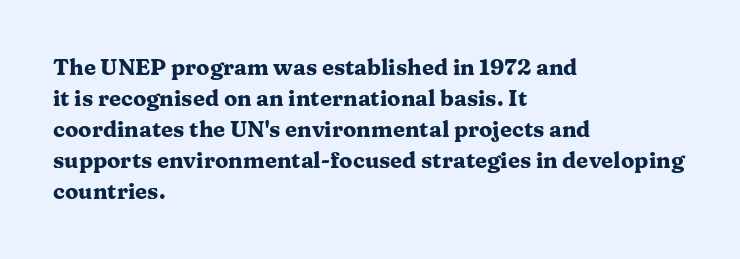
The image shows 22 px bold type, upright; set left-aligned, normal line spacing (1.41x), normal letter spacing, not underlined.
